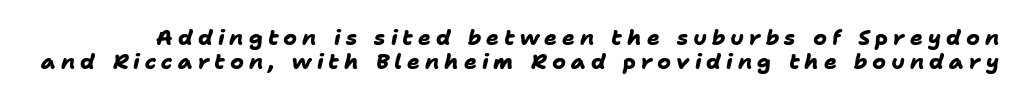
The image shows 21 px bold type; set tight line spacing (1.14x), unusually wide letter spacing (+0.24 em), not underlined.
